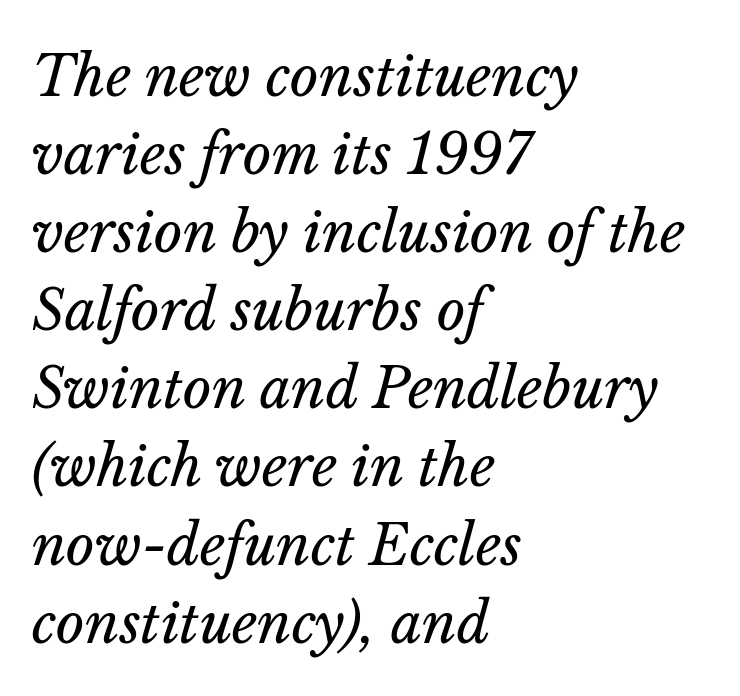
The image shows 55 px regular-weight type, italic (leaning right); set left-aligned, normal line spacing (1.42x), normal letter spacing, not underlined; low stroke contrast and a medium x-height.
